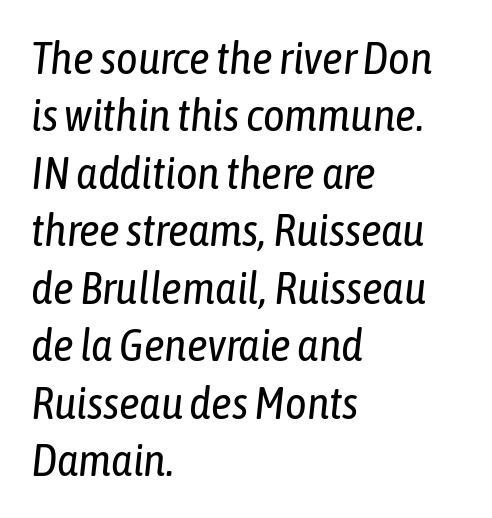
The image shows 46 px regular-weight, condensed type, italic (leaning right); set left-aligned, normal line spacing (1.25x), normal letter spacing, not underlined; low stroke contrast and a medium x-height.
